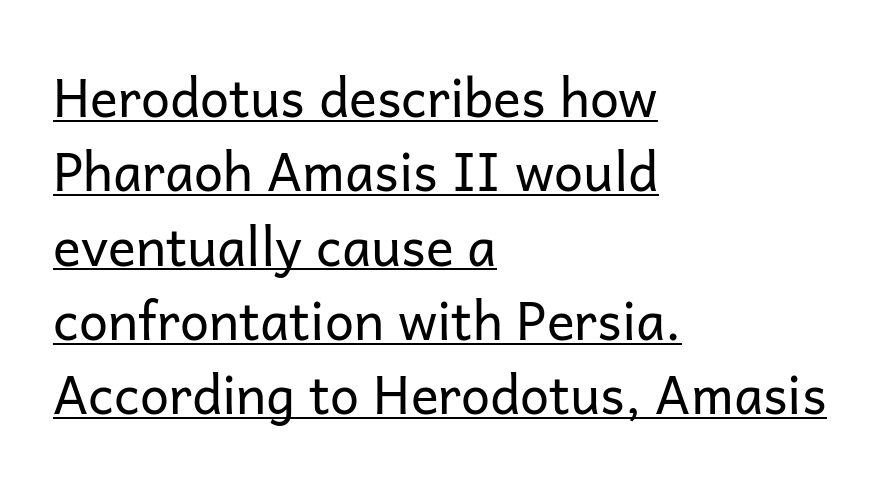
{"serif": "no", "italic": "no", "bold": "no", "weight": "regular", "width": "normal", "stroke_contrast": "low", "x_height": "medium", "monospaced": "no", "underline": "yes", "align": "left", "line_spacing": "normal", "line_spacing_ratio": 1.43, "letter_spacing": "normal", "letter_spacing_em": 0.0, "glyph_px": 52}
